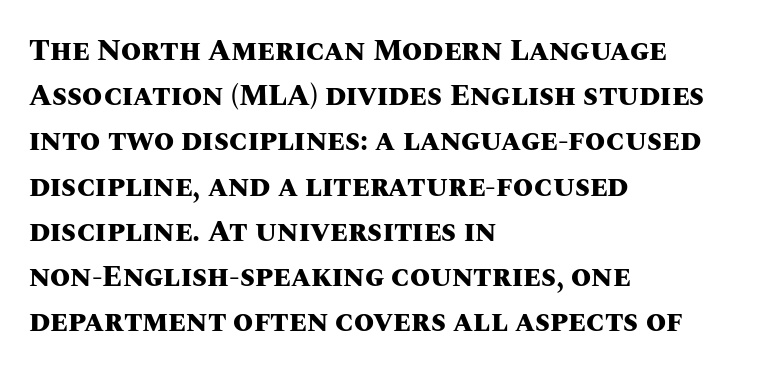
The image shows 29 px heavy type, upright; set left-aligned, normal line spacing (1.56x), normal letter spacing, not underlined; medium stroke contrast and a large x-height.
